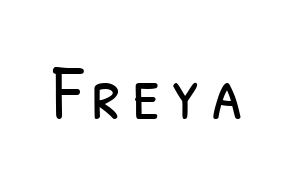
The image shows 78 px light, condensed sans-serif type; set not underlined; low stroke contrast and a medium x-height.
